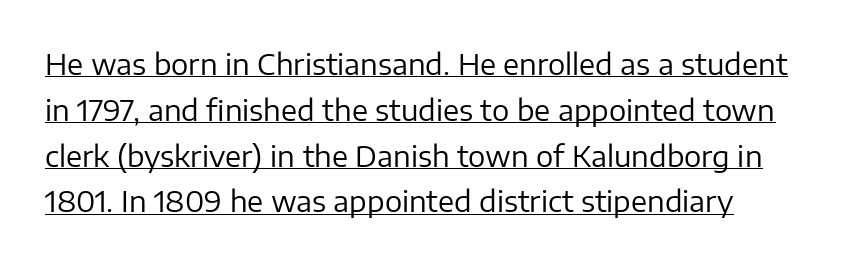
Grotesque or geometric, the face here clearly has no serifs. Whoever set this chose a conventional vertical rhythm. Here the glyphs are tracked normally, forming tight word shapes. Spacing verdict: proportional, widths tailored to each character. Weight: not bold — regular or lighter.
